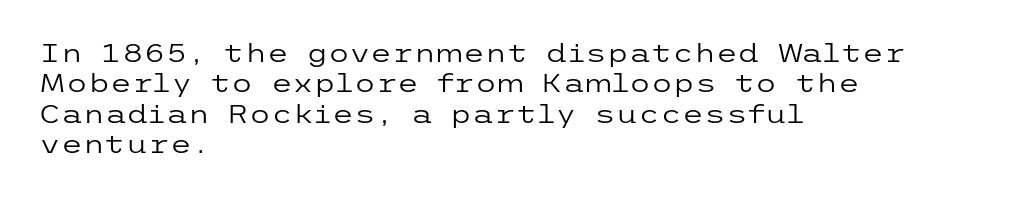
Q: Is the text bold? A: No.
Q: Is the text italic (slanted)? A: No, it is upright.
Q: Is the text underlined? A: No.
Q: How is the paragraph aligned? A: Left-aligned.
Q: Is the spacing between letters normal or unusually wide? A: Normal.
